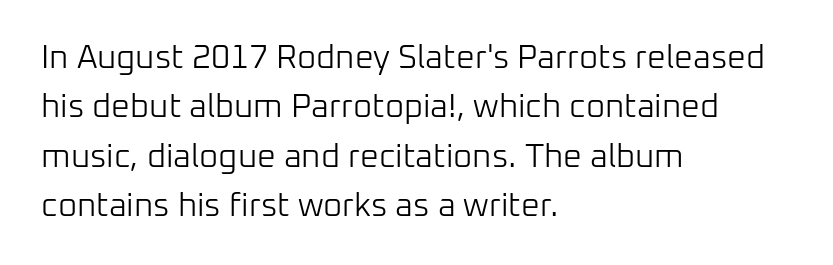
Q: Is the text bold? A: No.
Q: Is the text italic (slanted)? A: No, it is upright.
Q: Is the typeface a serif or a sans-serif typeface? A: Sans-serif.
Q: Is the text underlined? A: No.
Q: How is the paragraph aligned? A: Left-aligned.
Q: Is the spacing between letters normal or unusually wide? A: Normal.
Q: Is the spacing between lines tight, normal or loose? A: Normal.
Q: Width (condensed, normal, or wide)? A: Normal.
Q: Stroke contrast? A: Low.
Q: x-height? A: Medium.
Q: Monospaced? A: No.
